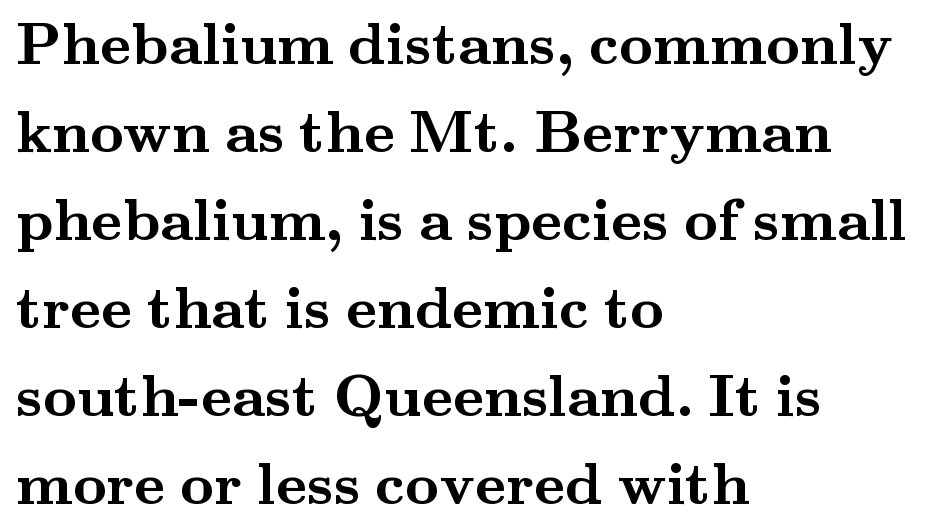
The image shows 59 px semibold, wide serif type, upright; set left-aligned, normal line spacing (1.49x), normal letter spacing, not underlined; medium stroke contrast and a small x-height.
